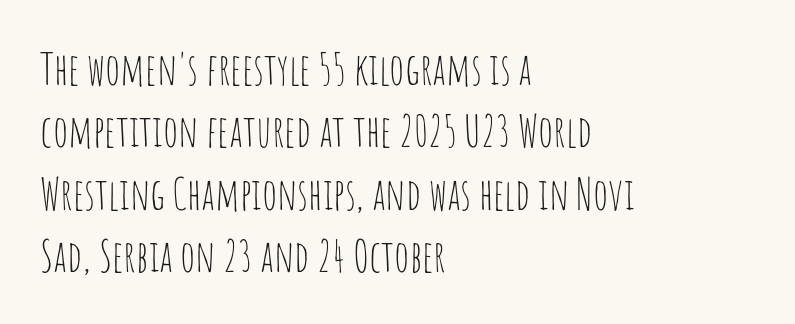
{"serif": "no", "italic": "no", "bold": "no", "weight": "thin", "width": "condensed", "stroke_contrast": "low", "x_height": "large", "monospaced": "no", "underline": "no", "align": "left", "line_spacing": "normal", "line_spacing_ratio": 1.42, "letter_spacing": "normal", "letter_spacing_em": 0.0, "glyph_px": 44}
